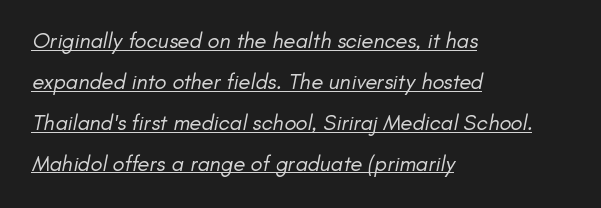
The image shows 22 px text type; set left-aligned, line spacing 1.86x, normal letter spacing, underlined.
